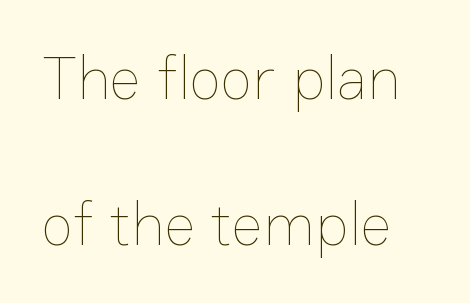
The strokes carry an ordinary text weight at most. In terms of leading, this rendering errs on the spacious side. The letters stand straight up with perfectly vertical stems. Do the characters align in a grid? No, the font is proportional. There is no visible air inserted between adjacent glyphs. The words here are not underlined.
